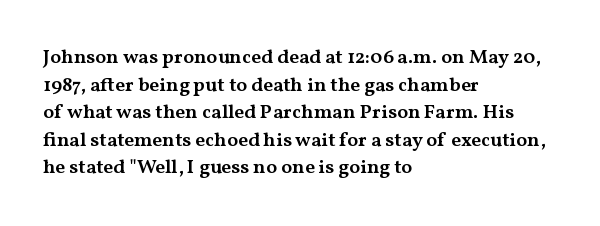
The rendering uses a moderate line-height, typical for paragraphs. Here the glyphs are tracked normally, forming tight word shapes. The lines are quadded left. Has an underline been added? It has not. The font is running at a semibold setting, under full bold.
